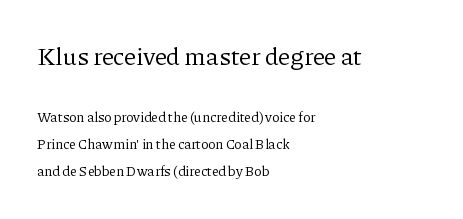
{"italic": "no", "bold": "no", "underline": "no", "align": "left", "line_spacing": "loose", "line_spacing_ratio": 1.95, "letter_spacing": "normal", "letter_spacing_em": 0.0, "larger_block": "first", "size_ratio": 1.79, "glyph_px": 25}
